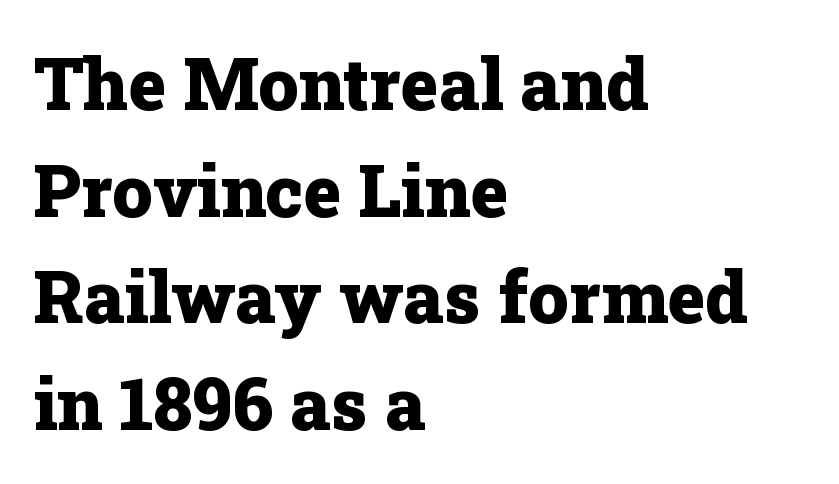
Is this a sans? No — the strokes have serifs. Note the varied advance widths — an 'i' is clearly narrower than an 'm'. The letters are bold, with thick, heavy strokes. The compositor pushed each line to the left boundary. No extra tracking has been applied to these lines.
